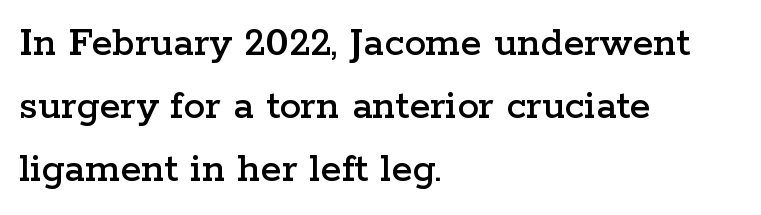
Short note: letters normally spaced. A typesetter would call this proportional, since set widths differ per character. Successive baselines arrive at the customary interval. Is the block centered? No — it sits flush against the left margin. Type without underlining. It's the straight-up-and-down kind of type.
